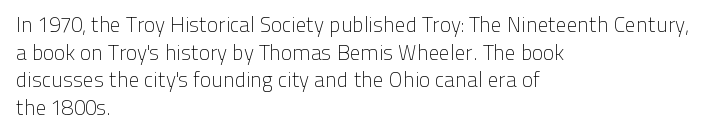
The image shows 21 px text type, upright; set left-aligned, normal line spacing (1.31x), normal letter spacing, not underlined.
